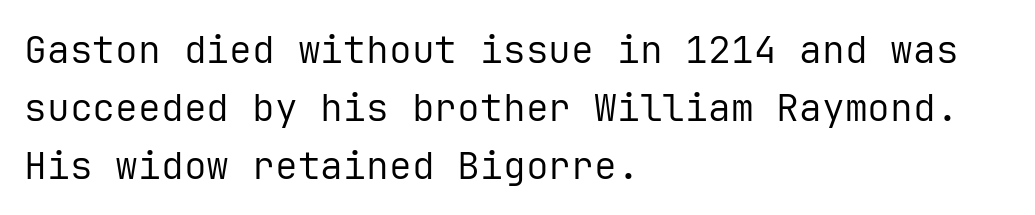
Upright lettering throughout. Stems here are at most as thick as an everyday book face. The passage is arranged the way most books set body copy — flush left. A typesetter would label this face a sans. Does extra space separate the letters? No, they use regular spacing.
